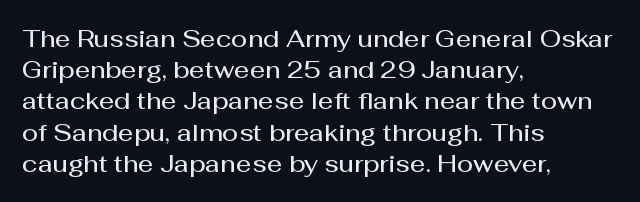
The image shows 24 px text type, upright; set left-aligned, normal line spacing (1.3x), normal letter spacing, not underlined.
